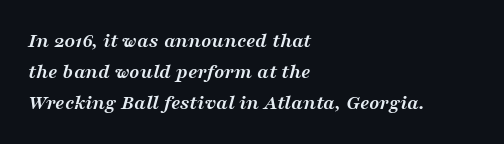
{"italic": "yes", "lean": "right", "slant_degrees": 16, "bold": "yes", "underline": "no", "align": "left", "line_spacing": "normal", "line_spacing_ratio": 1.47, "letter_spacing": "normal", "letter_spacing_em": 0.0, "glyph_px": 21}
